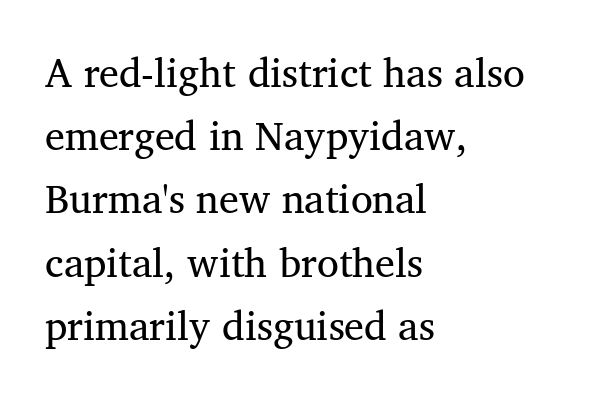
Q: Is the typeface a serif or a sans-serif typeface? A: Serif.
Q: Is the text underlined? A: No.
Q: How is the paragraph aligned? A: Left-aligned.
Q: Is the spacing between letters normal or unusually wide? A: Normal.
Q: Is the spacing between lines tight, normal or loose? A: Normal.
Q: Width (condensed, normal, or wide)? A: Normal.
Q: Stroke contrast? A: Medium.
Q: x-height? A: Medium.
Q: Monospaced? A: No.
